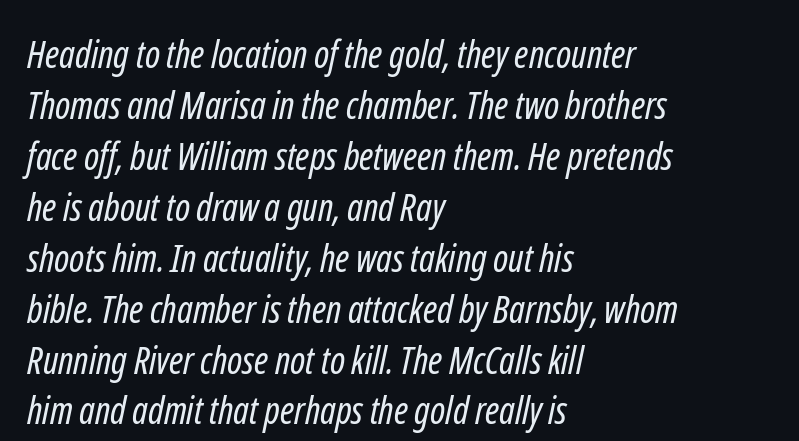
Q: Is the text bold? A: No.
Q: Is the typeface a serif or a sans-serif typeface? A: Sans-serif.
Q: Is the text underlined? A: No.
Q: How is the paragraph aligned? A: Left-aligned.
Q: Is the spacing between letters normal or unusually wide? A: Normal.
Q: Is the spacing between lines tight, normal or loose? A: Normal.
Q: Width (condensed, normal, or wide)? A: Condensed.
Q: Stroke contrast? A: Low.
Q: x-height? A: Medium.
Q: Monospaced? A: No.
